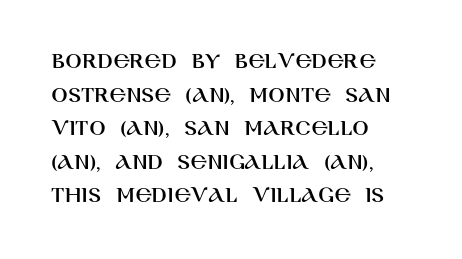
Q: Is the text italic (slanted)? A: No, it is upright.
Q: Is the text underlined? A: No.
Q: How is the paragraph aligned? A: Left-aligned.
Q: Is the spacing between letters normal or unusually wide? A: Normal.
Q: Is the spacing between lines tight, normal or loose? A: Normal.
